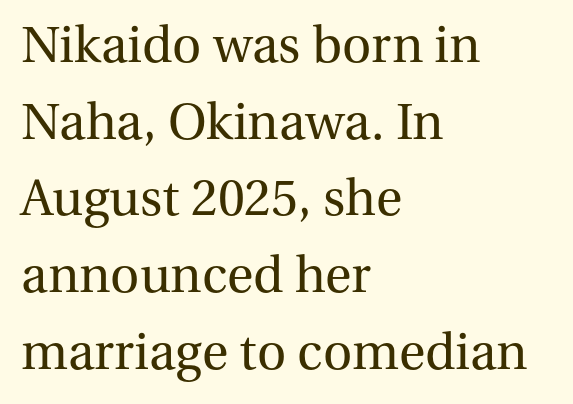
The image shows 54 px regular-weight serif type, upright; set left-aligned, normal line spacing (1.42x), normal letter spacing, not underlined; medium stroke contrast and a medium x-height.
